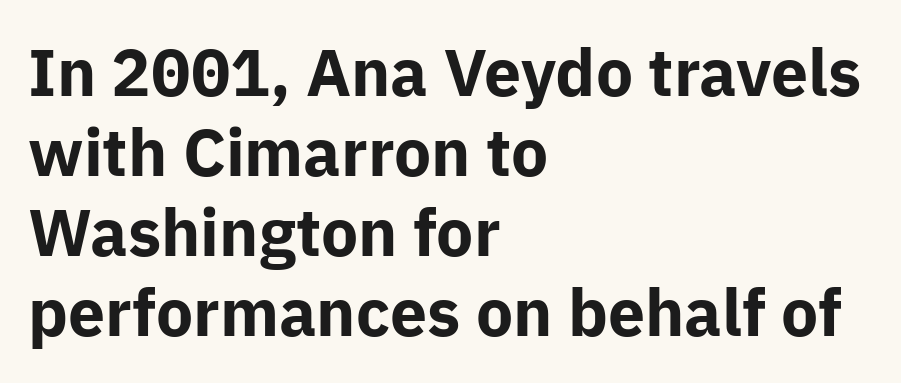
The letters carry no serifs — their stems end cleanly without finishing strokes. This rendering leaves character spacing at its baseline value. Unlike italic type, these characters show no tilt at all. The ragged edge is on the right, which tells us the setting is flush left. Summary of weight: heavy, a full bold. Each letter keeps its own natural width here, so spacing adapts to shape.
